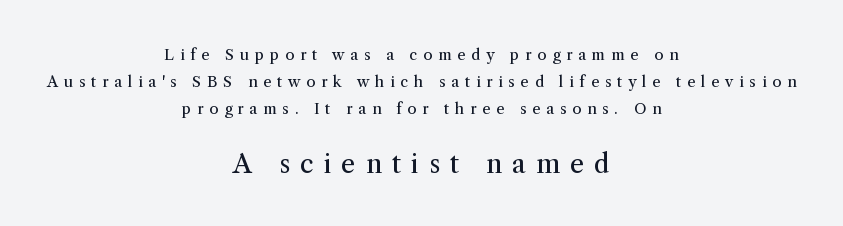
These lines have a slow, spaced-out rhythm from letter to letter. The strip under each line holds only bare page. Character size in the trailing block exceeds that of the leading block. Is the type heavy? It reads as light-to-regular instead. This rendering uses center alignment, leaving both contours irregular but symmetric. Posture: vertical.
